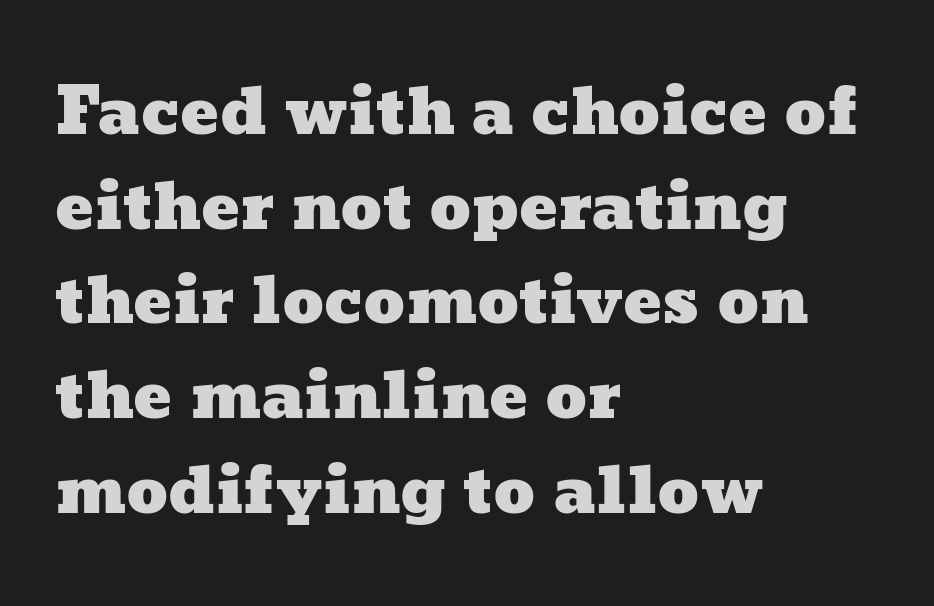
{"width": "wide", "stroke_contrast": "low", "x_height": "medium", "monospaced": "no", "underline": "no", "align": "left", "line_spacing": "normal", "line_spacing_ratio": 1.48, "letter_spacing": "normal", "letter_spacing_em": 0.0, "glyph_px": 64}
